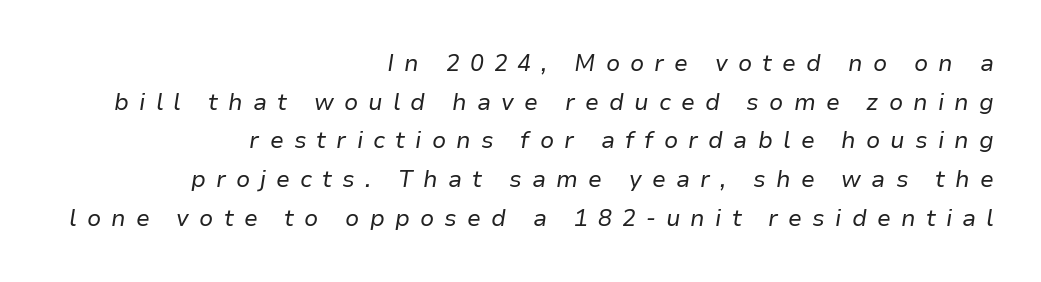
The image shows 23 px text type, italic (leaning right); set right-aligned, normal line spacing (1.68x), unusually wide letter spacing (+0.44 em), not underlined.
